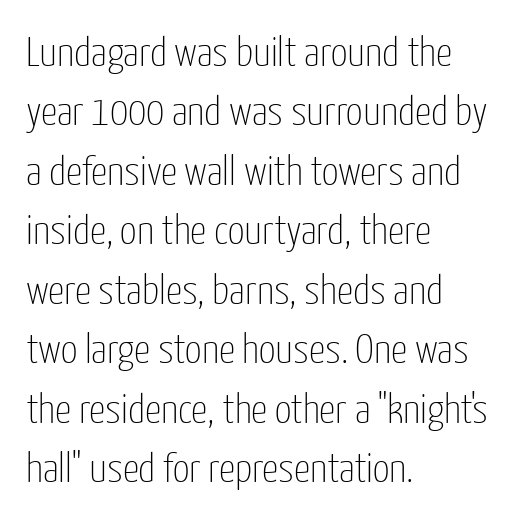
The font sits on the lighter half of the weight spectrum, regular included. Quick note: not italic, upright. Interline gaps are of average width in this sample. The text block is weighted toward the left margin, trailing off unevenly rightward. Do the characters align in a grid? No, the font is proportional.
